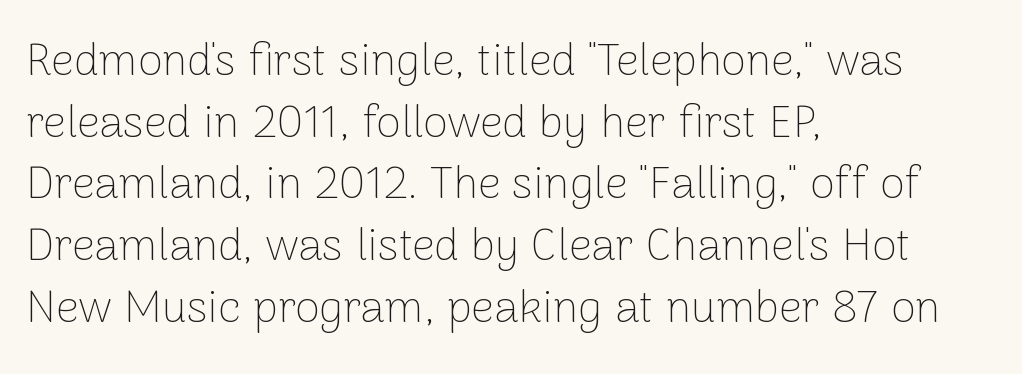
Q: Is the text bold? A: No.
Q: Is the text italic (slanted)? A: No, it is upright.
Q: Is the typeface a serif or a sans-serif typeface? A: Sans-serif.
Q: Is the text underlined? A: No.
Q: How is the paragraph aligned? A: Left-aligned.
Q: Is the spacing between letters normal or unusually wide? A: Normal.
Q: Is the spacing between lines tight, normal or loose? A: Normal.
Q: Width (condensed, normal, or wide)? A: Normal.
Q: Stroke contrast? A: Low.
Q: x-height? A: Medium.
Q: Monospaced? A: No.
